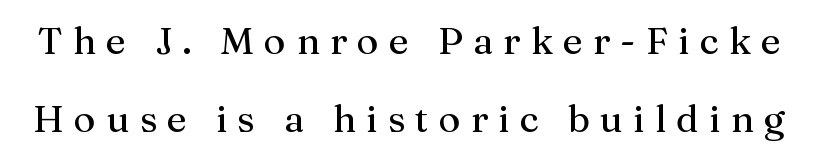
If you measured baseline to baseline, you'd find a long distance. The font's upright variant was chosen for this text. The face used here is rendered with a markedly widened letterfit. Each letter's strokes conclude with small projecting serifs. The face looks like a standard text weight, possibly lighter. Each letter keeps its own natural width here, so spacing adapts to shape.
